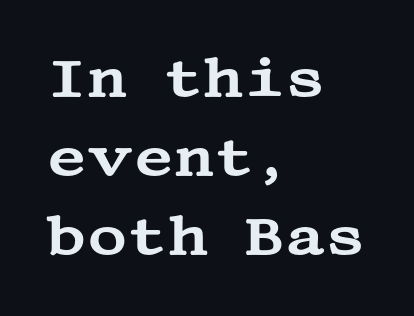
The image shows 55 px wide serif type, upright; set left-aligned, normal line spacing (1.44x), normal letter spacing, not underlined; medium stroke contrast and a large x-height.
